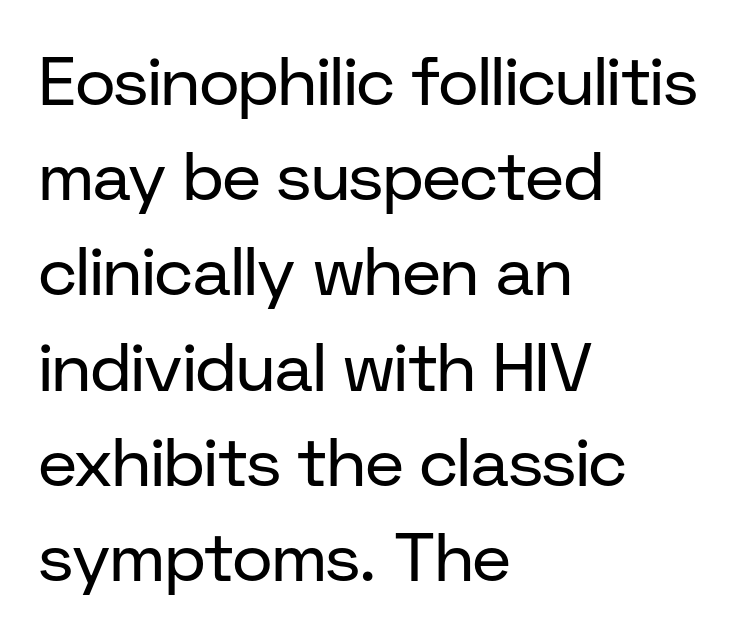
How are the letters spaced? Ordinarily, with no added tracking. The typesetting does not lean heavy: it is not bold. Horizontal alignment here is leftward, the default for most running prose. The designer left line spacing at the default.
